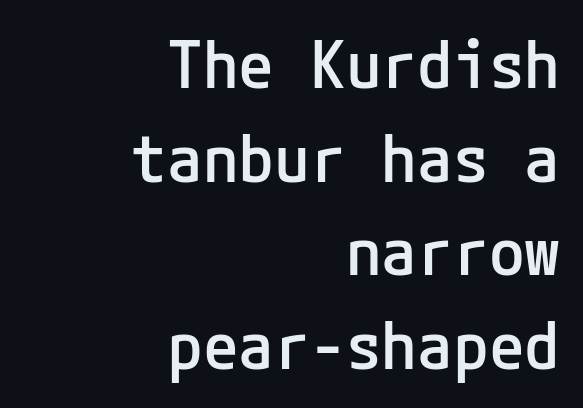
Q: Is the text bold? A: Semi-bold.
Q: Is the text italic (slanted)? A: No, it is upright.
Q: Is the typeface a serif or a sans-serif typeface? A: Sans-serif.
Q: Is the text underlined? A: No.
Q: How is the paragraph aligned? A: Right-aligned.
Q: Is the spacing between letters normal or unusually wide? A: Normal.
Q: Is the spacing between lines tight, normal or loose? A: Normal.
Q: Width (condensed, normal, or wide)? A: Normal.
Q: Stroke contrast? A: Low.
Q: x-height? A: Medium.
